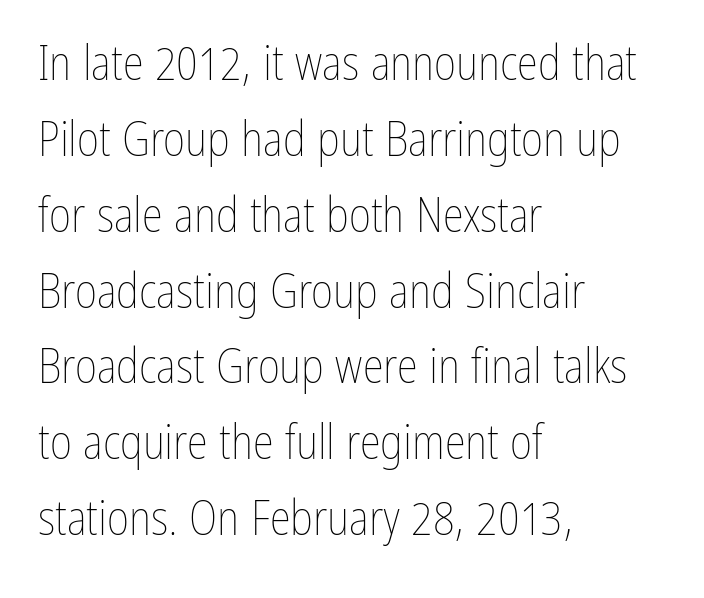
Q: Is the text bold? A: No.
Q: Is the text italic (slanted)? A: No, it is upright.
Q: Is the text underlined? A: No.
Q: How is the paragraph aligned? A: Left-aligned.
Q: Is the spacing between letters normal or unusually wide? A: Normal.
Q: Is the spacing between lines tight, normal or loose? A: Normal.
Q: Width (condensed, normal, or wide)? A: Condensed.
Q: Stroke contrast? A: Low.
Q: x-height? A: Medium.
Q: Monospaced? A: No.
